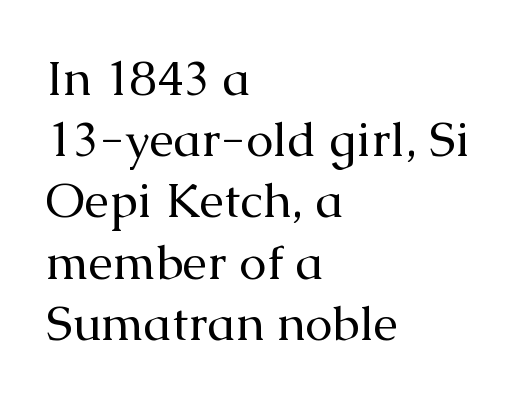
Q: Is the text bold? A: No.
Q: Is the text italic (slanted)? A: No, it is upright.
Q: Is the typeface a serif or a sans-serif typeface? A: Serif.
Q: Is the text underlined? A: No.
Q: How is the paragraph aligned? A: Left-aligned.
Q: Is the spacing between letters normal or unusually wide? A: Normal.
Q: Is the spacing between lines tight, normal or loose? A: Normal.
Q: Width (condensed, normal, or wide)? A: Normal.
Q: Stroke contrast? A: Medium.
Q: x-height? A: Medium.
Q: Monospaced? A: No.
